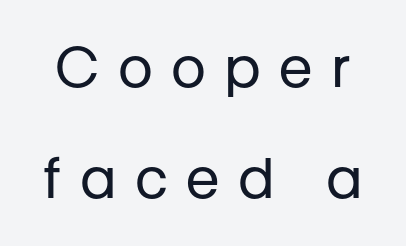
{"serif": "no", "italic": "no", "bold": "no", "weight": "regular", "width": "normal", "stroke_contrast": "low", "x_height": "medium", "monospaced": "no", "underline": "no", "line_spacing": "loose", "line_spacing_ratio": 2.05, "letter_spacing": "wide", "letter_spacing_em": 0.34, "glyph_px": 54}
